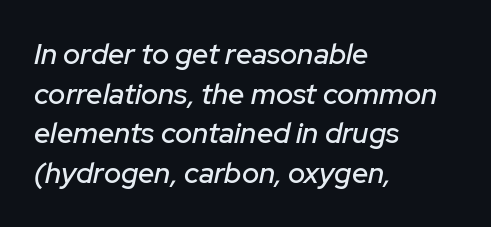
Q: Is the text italic (slanted)? A: Yes, it leans right by about 12 degrees.
Q: Is the text underlined? A: No.
Q: How is the paragraph aligned? A: Left-aligned.
Q: Is the spacing between letters normal or unusually wide? A: Normal.
Q: Is the spacing between lines tight, normal or loose? A: Normal.
Q: Width (condensed, normal, or wide)? A: Normal.
Q: Stroke contrast? A: Low.
Q: x-height? A: Medium.
Q: Monospaced? A: No.
